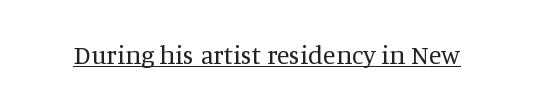
{"italic": "no", "bold": "no", "underline": "yes", "letter_spacing": "normal", "letter_spacing_em": 0.0, "glyph_px": 26}
